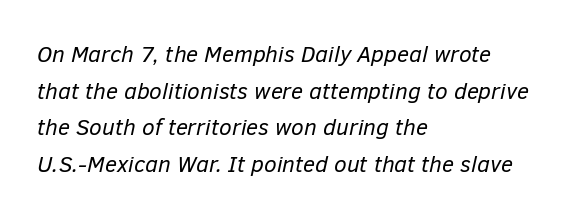
The ragged edge is on the right, which tells us the setting is flush left. You can tell it's italic because the verticals aren't actually vertical. Rule under the text: the space is simply empty. A typesetter would call this leading conventional body-copy spacing. Stems and bowls with no extra thickness — not bold. Does extra space separate the letters? No, they use regular spacing.
